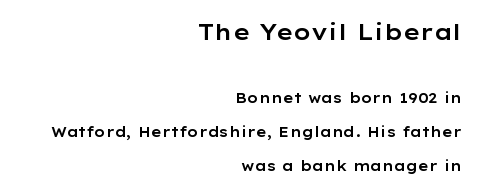
Q: Is the text italic (slanted)? A: No, it is upright.
Q: Is the text underlined? A: No.
Q: How is the paragraph aligned? A: Right-aligned.
Q: Is the spacing between letters normal or unusually wide? A: Normal.
Q: Is the spacing between lines tight, normal or loose? A: Loose.
Q: Which block of text is set in a larger size, the first (top) or the second (bottom)? A: The first (top) one.
